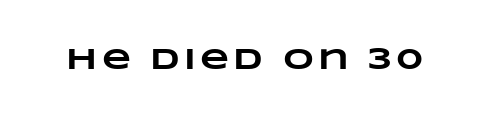
Q: Is the text bold? A: Yes.
Q: Is the text underlined? A: No.
Q: Width (condensed, normal, or wide)? A: Wide.
Q: Stroke contrast? A: Low.
Q: x-height? A: Large.
Q: Monospaced? A: No.
